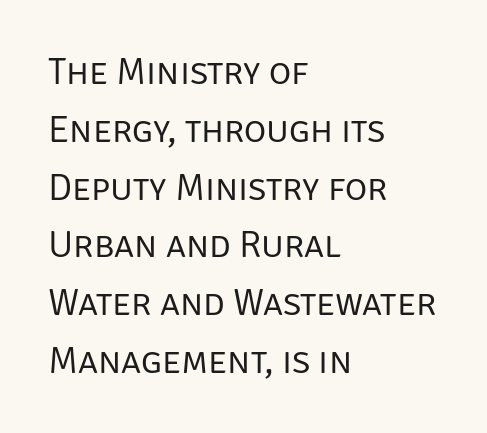
Q: Is the text bold? A: No.
Q: Is the text italic (slanted)? A: No, it is upright.
Q: Is the typeface a serif or a sans-serif typeface? A: Sans-serif.
Q: Is the text underlined? A: No.
Q: How is the paragraph aligned? A: Left-aligned.
Q: Is the spacing between letters normal or unusually wide? A: Normal.
Q: Is the spacing between lines tight, normal or loose? A: Normal.
Q: Width (condensed, normal, or wide)? A: Normal.
Q: Stroke contrast? A: Low.
Q: x-height? A: Large.
Q: Monospaced? A: No.
